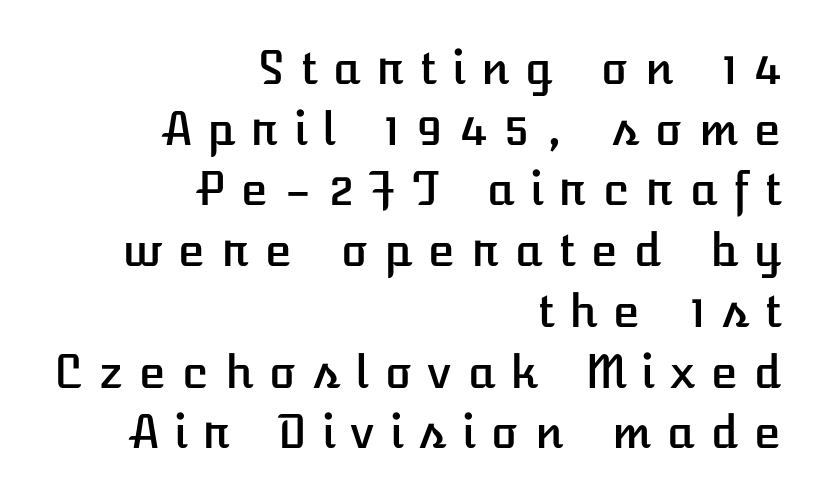
Q: Is the text italic (slanted)? A: No, it is upright.
Q: Is the text underlined? A: No.
Q: How is the paragraph aligned? A: Right-aligned.
Q: Is the spacing between letters normal or unusually wide? A: Unusually wide.
Q: Is the spacing between lines tight, normal or loose? A: Normal.
Q: Width (condensed, normal, or wide)? A: Normal.
Q: Stroke contrast? A: Low.
Q: x-height? A: Medium.
